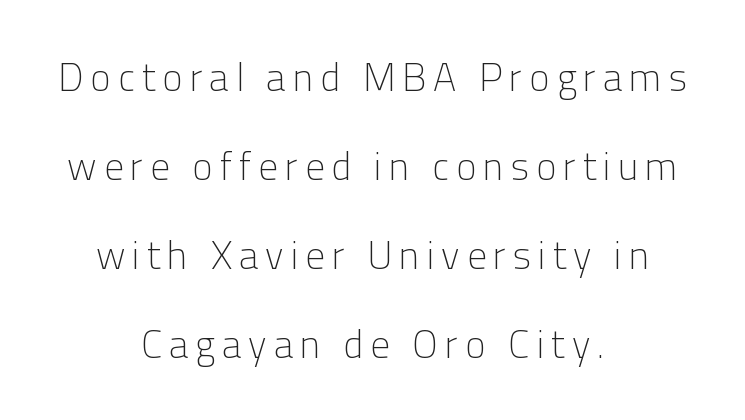
The image shows 39 px light sans-serif type, upright; set centered, loose line spacing (2.28x), not underlined; low stroke contrast and a medium x-height.
